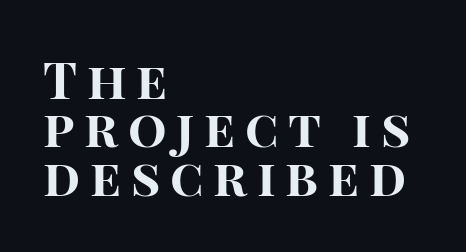
Q: Is the text bold? A: Yes.
Q: Is the text italic (slanted)? A: No, it is upright.
Q: Is the typeface a serif or a sans-serif typeface? A: Sans-serif.
Q: Is the text underlined? A: No.
Q: How is the paragraph aligned? A: Left-aligned.
Q: Is the spacing between lines tight, normal or loose? A: Tight.
Q: Width (condensed, normal, or wide)? A: Normal.
Q: Stroke contrast? A: High.
Q: x-height? A: Large.
Q: Monospaced? A: No.
